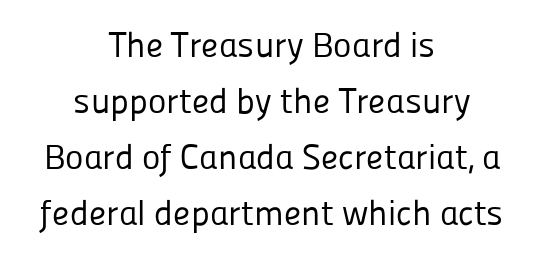
{"serif": "no", "italic": "no", "bold": "no", "weight": "regular", "width": "normal", "stroke_contrast": "low", "x_height": "medium", "monospaced": "no", "underline": "no", "align": "center", "line_spacing": "normal", "line_spacing_ratio": 1.6, "letter_spacing": "normal", "letter_spacing_em": 0.0, "glyph_px": 35}
